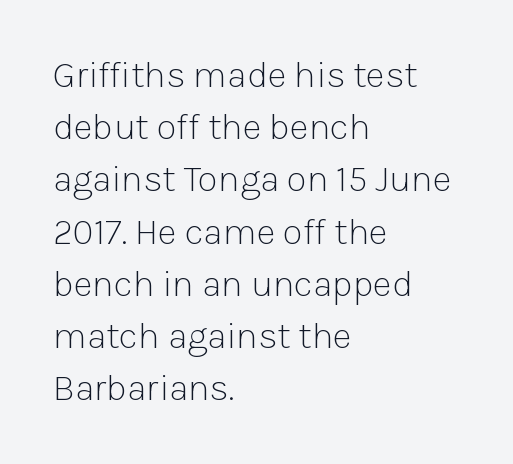
The compositor pushed each line to the left boundary. Regular leading. The face looks like a standard text weight, possibly lighter. This rendering features lettering with no underline. Does extra space separate the letters? No, they use regular spacing.
